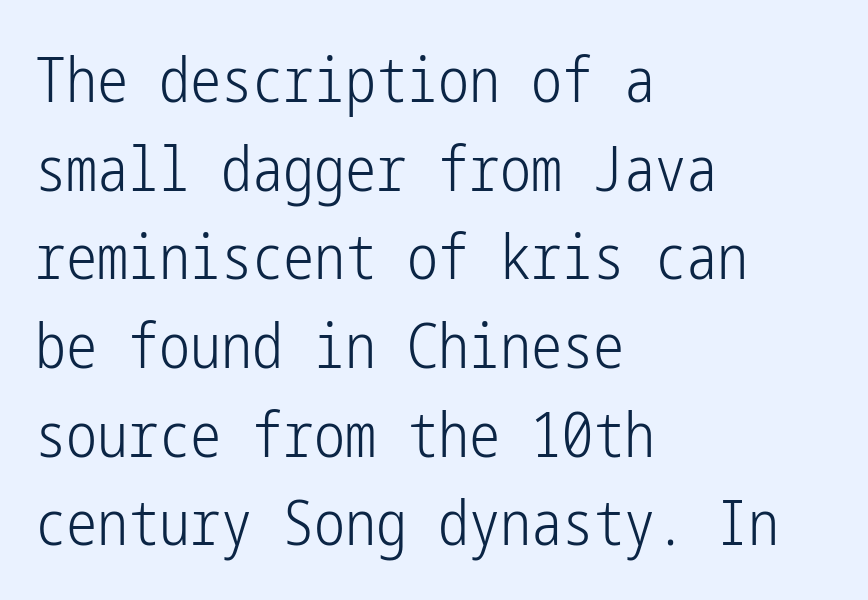
These lines keep a tight, regular rhythm from letter to letter. Just letters on the line, the space beneath them empty. No extra ink here — the face is not bold. The passage shown stacks its lines at a standard gap. Horizontally, the lines are justified to the leading edge only.
